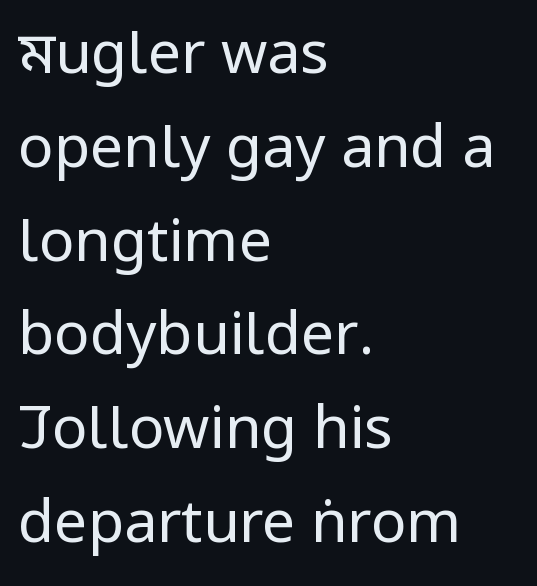
{"serif": "no", "italic": "no", "bold": "no", "weight": "regular", "width": "condensed", "stroke_contrast": "low", "x_height": "large", "monospaced": "no", "underline": "no", "align": "left", "line_spacing": "normal", "line_spacing_ratio": 1.59, "letter_spacing": "normal", "letter_spacing_em": 0.0, "glyph_px": 59}
